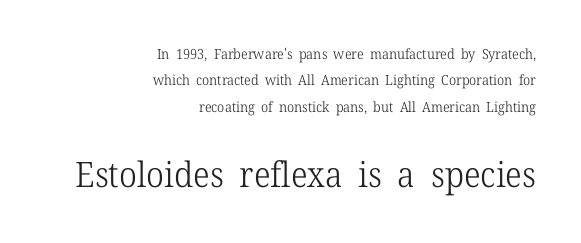
Q: Is the text bold? A: No.
Q: Is the text italic (slanted)? A: No, it is upright.
Q: Is the typeface a serif or a sans-serif typeface? A: Serif.
Q: Is the text underlined? A: No.
Q: How is the paragraph aligned? A: Right-aligned.
Q: Is the spacing between letters normal or unusually wide? A: Normal.
Q: Which block of text is set in a larger size, the first (top) or the second (bottom)? A: The second (bottom) one.
Q: Width (condensed, normal, or wide)? A: Normal.
Q: Stroke contrast? A: Low.
Q: x-height? A: Medium.
Q: Monospaced? A: No.
